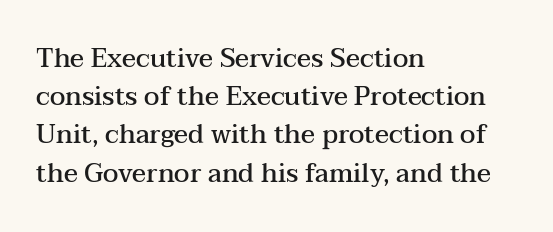
Q: Is the text bold? A: Semi-bold.
Q: Is the text italic (slanted)? A: No, it is upright.
Q: Is the text underlined? A: No.
Q: How is the paragraph aligned? A: Left-aligned.
Q: Is the spacing between letters normal or unusually wide? A: Normal.
Q: Is the spacing between lines tight, normal or loose? A: Normal.
